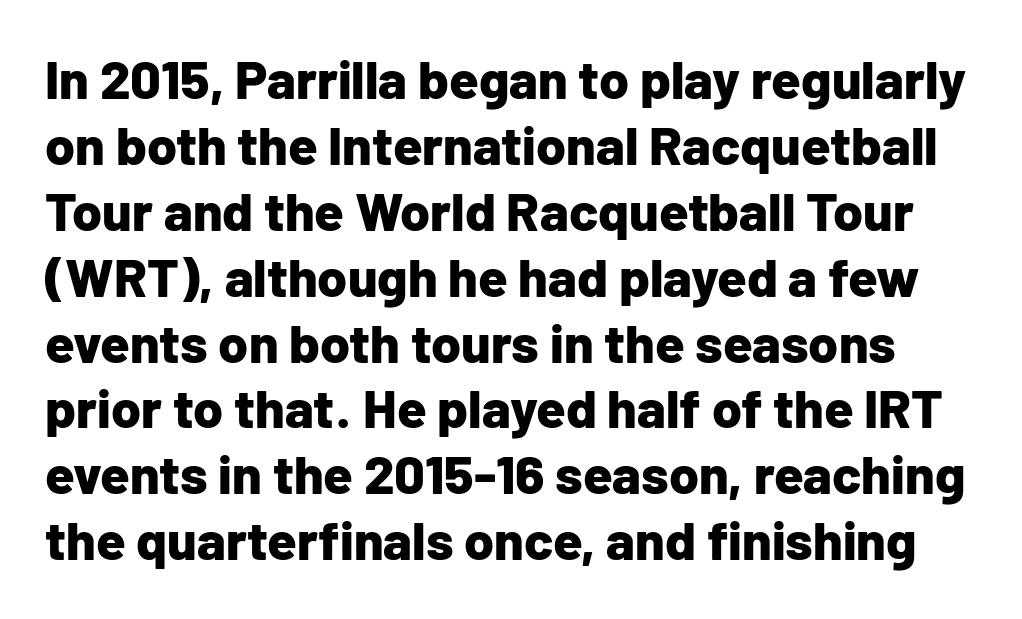
Look at the bottom of the vertical strokes: they stop flat, with no serifs. This rendering features lettering with no underline. Characters remain perfectly vertical along every line. The line texture is even and compact thanks to regular tracking.
